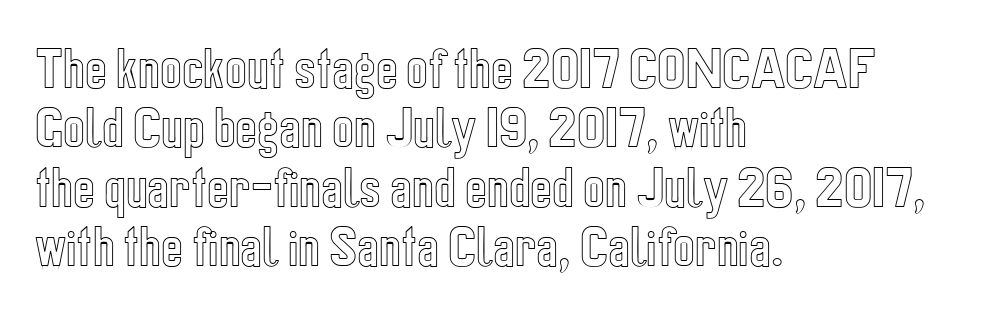
Posture: straight, roman, zero tilt. Do the characters align in a grid? No, the font is proportional. Honestly, the row spacing looks completely unremarkable. The paragraph has a hard left edge and a soft right edge.
